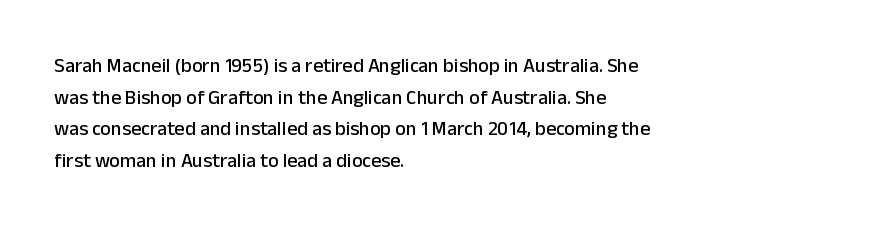
The image shows 20 px text type, upright; set left-aligned, normal line spacing (1.58x), normal letter spacing, not underlined.
